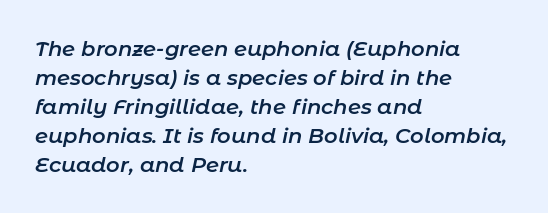
Q: Is the text bold? A: Semi-bold.
Q: Is the text italic (slanted)? A: Yes, it leans right by about 11 degrees.
Q: Is the text underlined? A: No.
Q: How is the paragraph aligned? A: Left-aligned.
Q: Is the spacing between letters normal or unusually wide? A: Normal.
Q: Is the spacing between lines tight, normal or loose? A: Normal.
